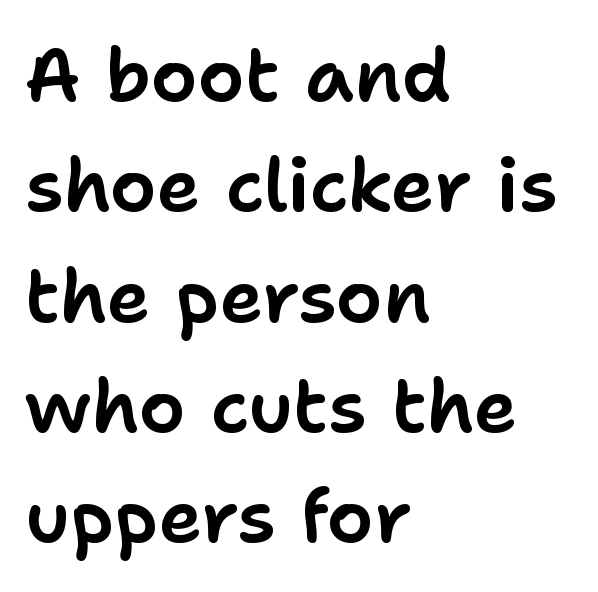
{"serif": "no", "italic": "no", "width": "normal", "stroke_contrast": "low", "x_height": "medium", "monospaced": "no", "underline": "no", "align": "left", "line_spacing": "normal", "line_spacing_ratio": 1.49, "letter_spacing": "normal", "letter_spacing_em": 0.0, "glyph_px": 74}
